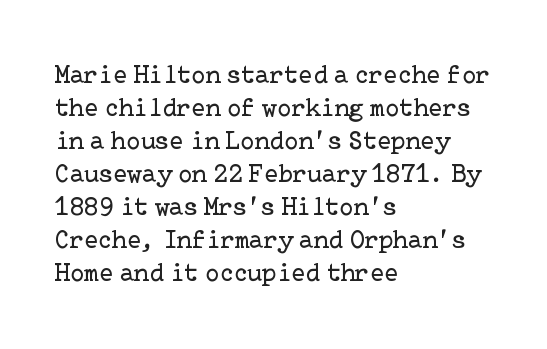
{"italic": "no", "bold": "no", "underline": "no", "align": "left", "line_spacing": "normal", "line_spacing_ratio": 1.27, "letter_spacing": "normal", "letter_spacing_em": 0.0, "glyph_px": 26}
